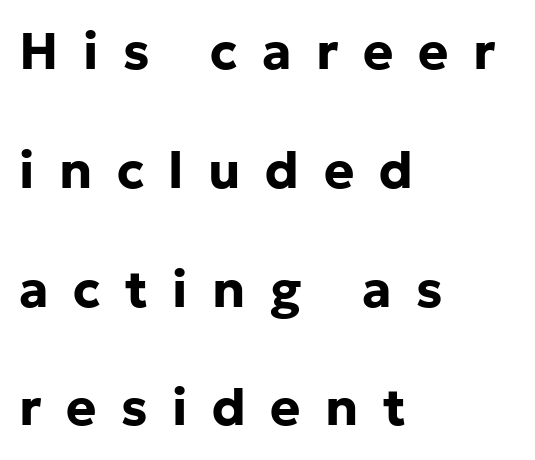
{"serif": "no", "italic": "no", "bold": "yes", "weight": "bold", "width": "normal", "stroke_contrast": "low", "x_height": "medium", "monospaced": "no", "underline": "no", "align": "left", "line_spacing": "loose", "line_spacing_ratio": 2.33, "letter_spacing": "wide", "letter_spacing_em": 0.48, "glyph_px": 51}
